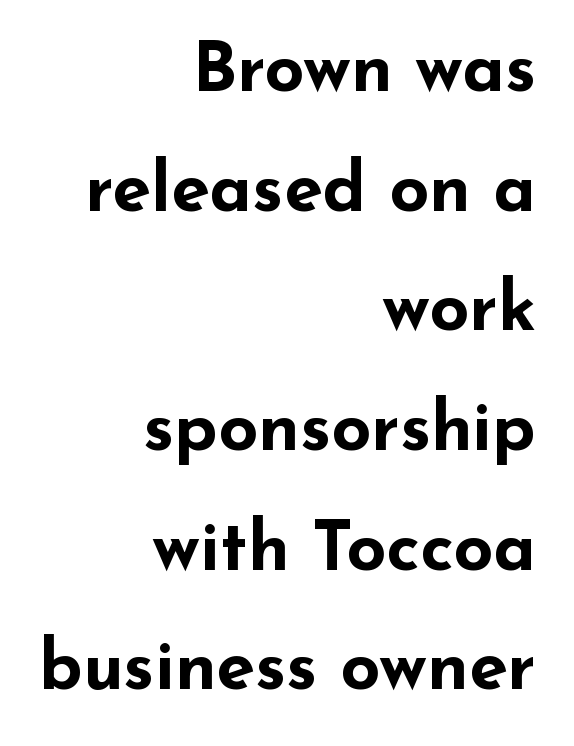
Proportional: the letters do not fall into vertical columns. In terms of letterform style, serifs are entirely absent. The zone under the glyphs is completely vacant. Nope, not italic — everything's standing straight.
